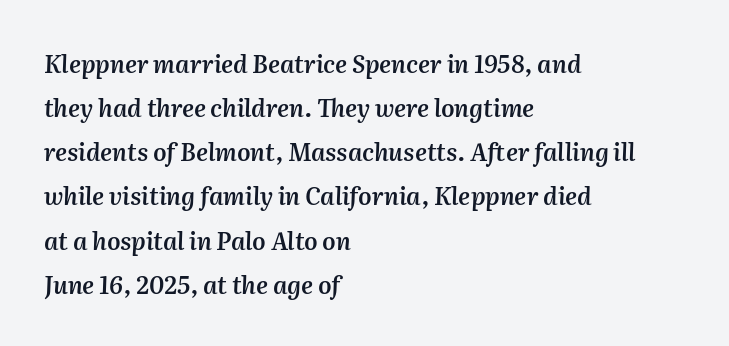
The image shows 24 px text type, italic (leaning right); set left-aligned, line spacing 1.84x, normal letter spacing, not underlined.
